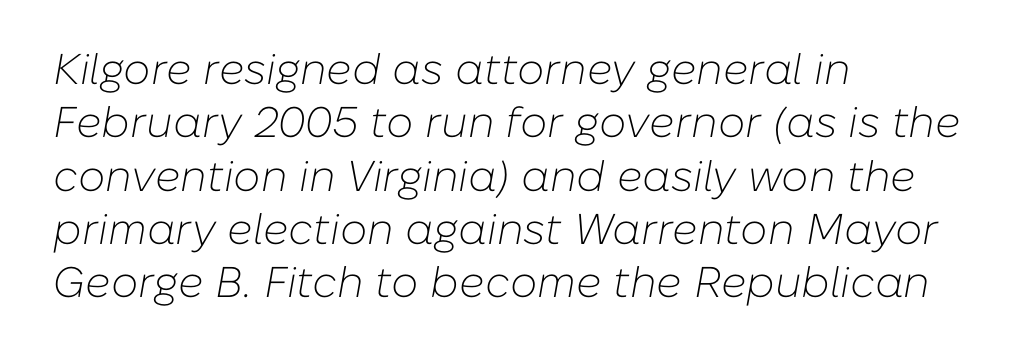
{"italic": "yes", "lean": "right", "slant_degrees": 10, "bold": "no", "weight": "light", "width": "normal", "stroke_contrast": "low", "x_height": "medium", "monospaced": "no", "underline": "no", "align": "left", "line_spacing_ratio": 1.24, "letter_spacing": "normal", "letter_spacing_em": 0.0, "glyph_px": 43}
